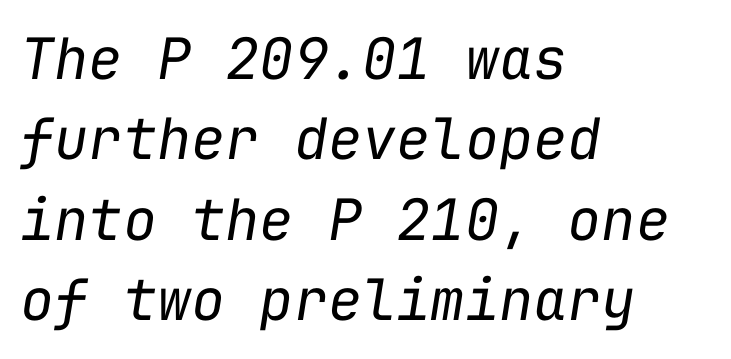
Q: Is the text bold? A: No.
Q: Is the text italic (slanted)? A: Yes, it leans right by about 9 degrees.
Q: Is the text underlined? A: No.
Q: How is the paragraph aligned? A: Left-aligned.
Q: Is the spacing between letters normal or unusually wide? A: Normal.
Q: Is the spacing between lines tight, normal or loose? A: Normal.
Q: Width (condensed, normal, or wide)? A: Normal.
Q: Stroke contrast? A: Low.
Q: x-height? A: Medium.
Q: Monospaced? A: Yes.
